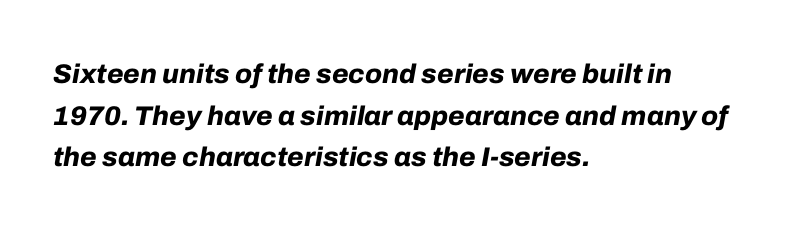
If you drew a line through each stem, it would be angled. The leading is moderate, giving the passage an even texture. The space directly below the letters is spotless. The passage shown has conventional tracking throughout. Is the block centered? No — it sits flush against the left margin. Stroke thickness is high; the sample reads as a true bold.
